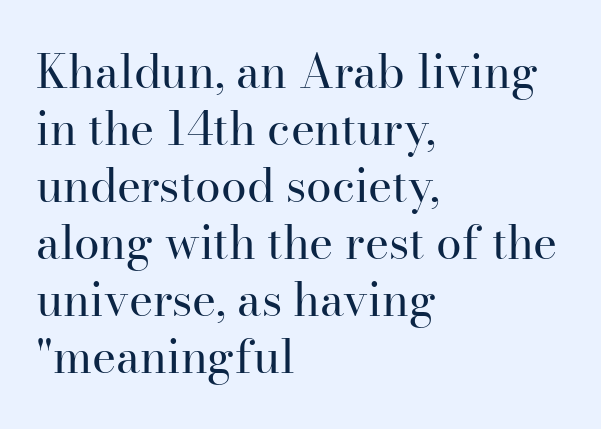
The image shows 46 px regular-weight serif type, upright; set left-aligned, line spacing 1.24x, normal letter spacing, not underlined; high stroke contrast and a small x-height.
